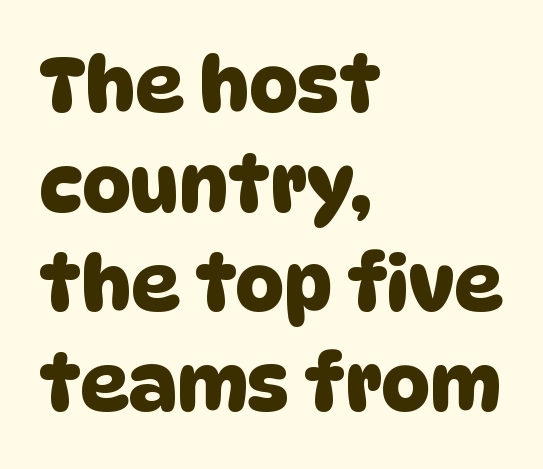
{"serif": "no", "width": "normal", "stroke_contrast": "low", "x_height": "large", "monospaced": "no", "underline": "no", "align": "left", "line_spacing": "normal", "line_spacing_ratio": 1.31, "letter_spacing": "normal", "letter_spacing_em": 0.0, "glyph_px": 76}
